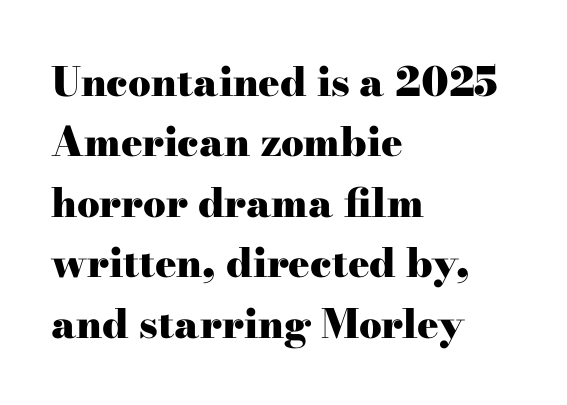
The image shows 40 px heavy, wide serif type, upright; set left-aligned, normal line spacing (1.51x), normal letter spacing, not underlined; high stroke contrast and a small x-height.
